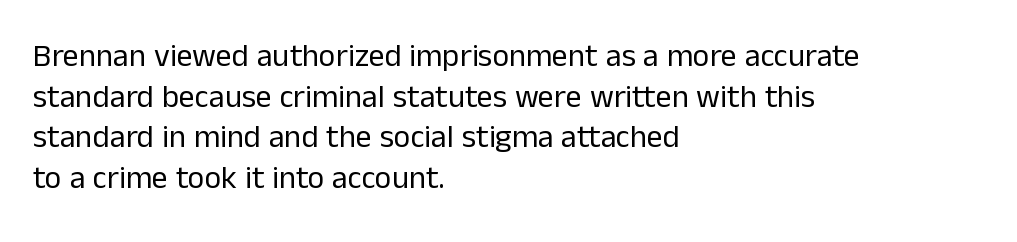
Do the letters lean? They stand straight. These lines are set flush left with a ragged right edge. The typeface has the unassuming heft of standard copy or less. The baseline area is clear. Tracking value appears to be zero — textbook default spacing.
